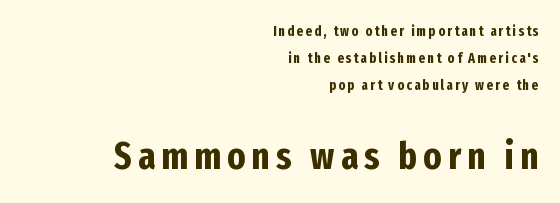
The block sitting lower on the canvas is the one with enlarged characters. These lines carry a lot of weight — the face is fully bold. Typeset ragged left — the right edge is the straight one. Grotesque or geometric, the face here clearly has no serifs.
